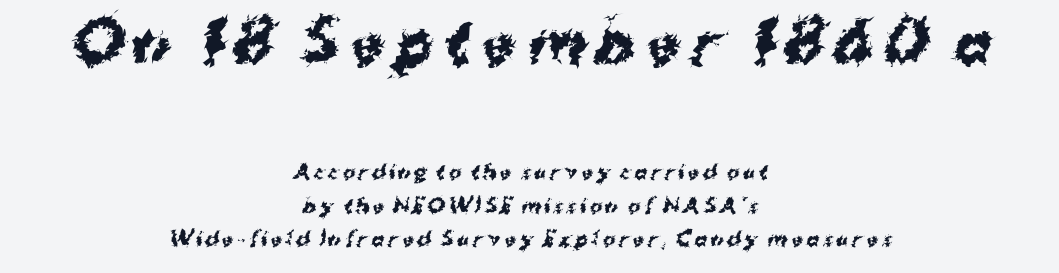
{"serif": "no", "bold": "yes", "weight": "bold", "width": "normal", "stroke_contrast": "medium", "x_height": "medium", "monospaced": "no", "underline": "no", "align": "center", "line_spacing_ratio": 1.76, "larger_block": "first", "size_ratio": 2.95, "glyph_px": 56}
